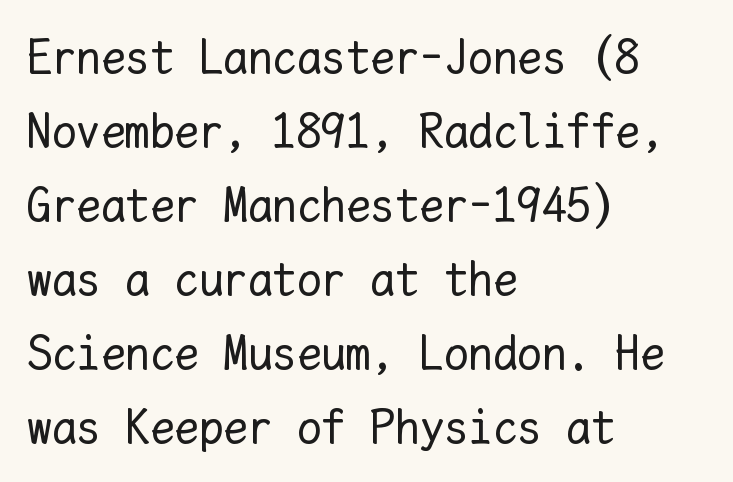
Q: Is the text bold? A: No.
Q: Is the text italic (slanted)? A: No, it is upright.
Q: Is the text underlined? A: No.
Q: How is the paragraph aligned? A: Left-aligned.
Q: Is the spacing between letters normal or unusually wide? A: Normal.
Q: Is the spacing between lines tight, normal or loose? A: Normal.
Q: Width (condensed, normal, or wide)? A: Normal.
Q: Stroke contrast? A: Low.
Q: x-height? A: Medium.
Q: Monospaced? A: Yes.
